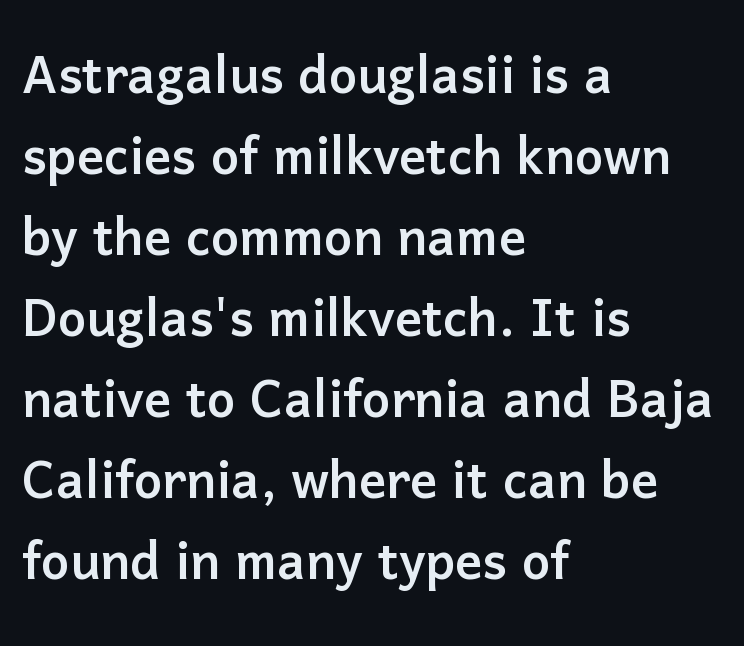
The image shows 67 px sans-serif type, upright; set left-aligned, line spacing 1.21x, normal letter spacing, not underlined; low stroke contrast and a medium x-height.
